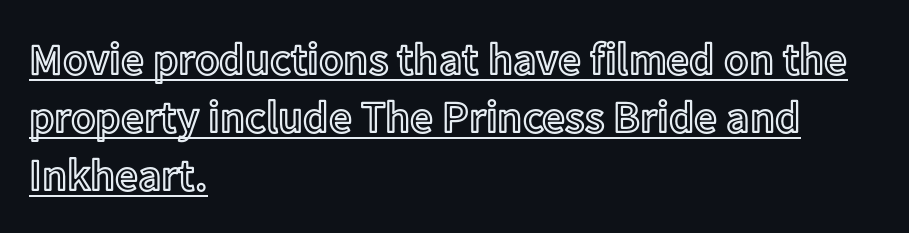
Q: Is the text italic (slanted)? A: No, it is upright.
Q: Is the text underlined? A: Yes.
Q: How is the paragraph aligned? A: Left-aligned.
Q: Is the spacing between letters normal or unusually wide? A: Normal.
Q: Is the spacing between lines tight, normal or loose? A: Normal.
Q: Width (condensed, normal, or wide)? A: Normal.
Q: x-height? A: Medium.
Q: Monospaced? A: No.
